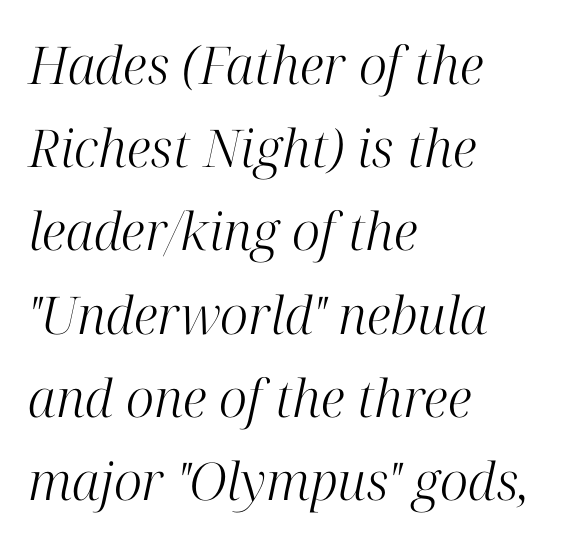
Unbolded letterforms with no extra heft. The space directly below the letters is spotless. Each new line begins a customary step beneath the previous one. Yep, those are serifs on the letters.
